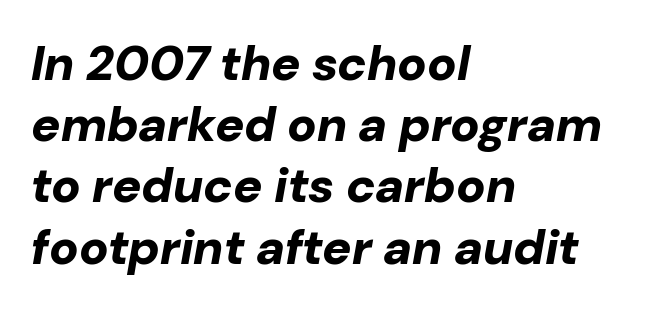
Q: Is the text bold? A: Yes.
Q: Is the text italic (slanted)? A: Yes, it leans right by about 10 degrees.
Q: Is the text underlined? A: No.
Q: How is the paragraph aligned? A: Left-aligned.
Q: Is the spacing between letters normal or unusually wide? A: Normal.
Q: Is the spacing between lines tight, normal or loose? A: Normal.
Q: Width (condensed, normal, or wide)? A: Normal.
Q: Stroke contrast? A: Low.
Q: x-height? A: Medium.
Q: Monospaced? A: No.
